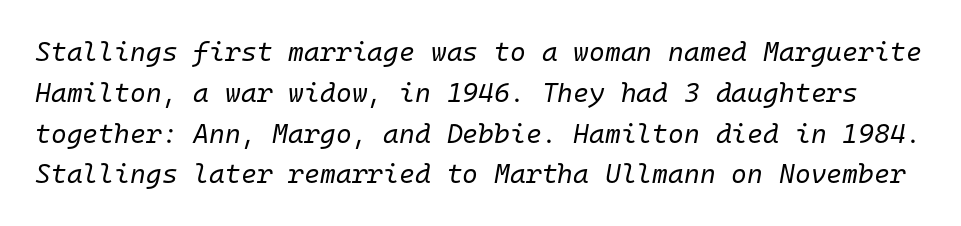
The specimen omits any rule beneath the text block's lines. A quiet, ordinary-to-light weight characterises the typeface. Rendered with sloped, italic letterforms. Quick note: interline space is typical.
